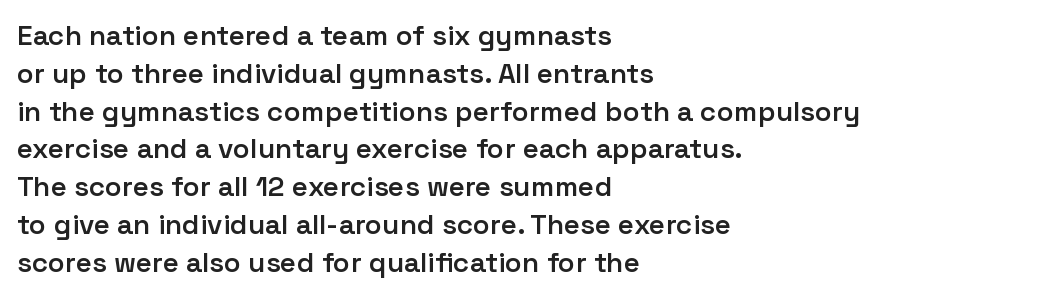
Rows of type keep a routine distance in the vertical direction. You could call the tracking neutral — neither tight nor loose. Leftover space on each line is placed entirely after the last word. Letterform terminals end flat and unadorned throughout the passage.
